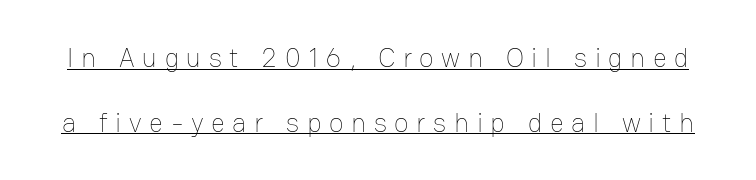
{"italic": "no", "bold": "no", "underline": "yes", "line_spacing": "loose", "line_spacing_ratio": 2.39, "letter_spacing": "wide", "letter_spacing_em": 0.28, "glyph_px": 27}
